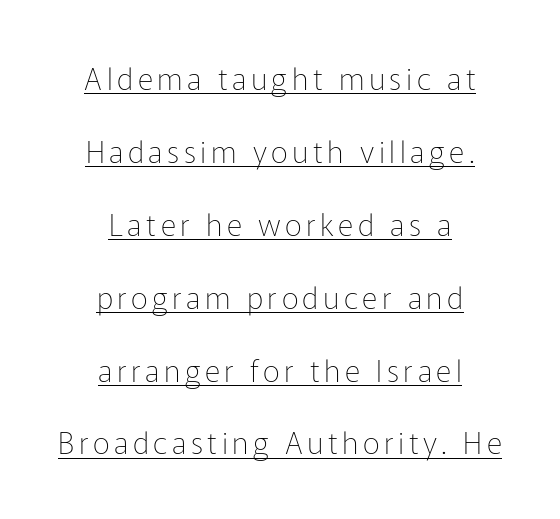
The text was rendered using a sans face with plain stroke endings. No italicization has been applied; the sample stays upright. The paragraph has two soft edges and a firm central axis. The passage shown stacks its lines with a broad gap.
